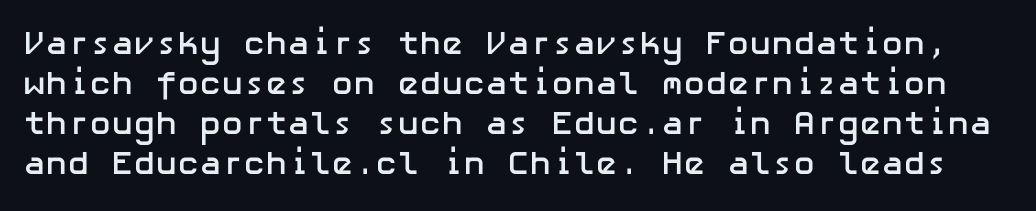
Glyph-to-glyph distance matches everyday printed text. Any mark beneath the type? The region is blank. This sample uses a sans-serif face. Tall strokes in this sample are plumb rather than angled.
